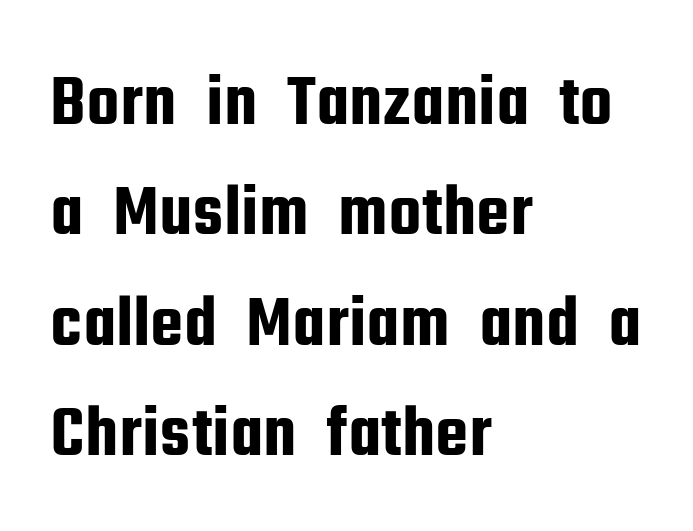
Normally led — the rows are evenly, conventionally spaced. Think of a printed novel: that variable character pitch is what you see here. Horizontally, the lines are justified to the leading edge only. The specimen reads as upright at a glance.
